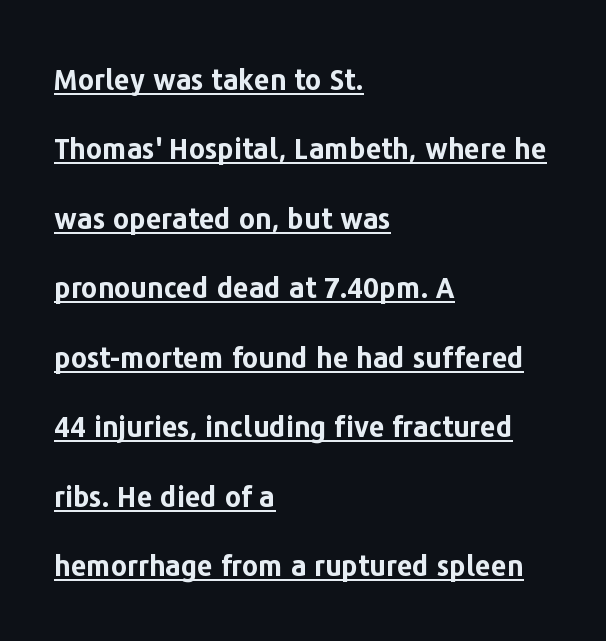
Q: Is the text bold? A: Yes.
Q: Is the text italic (slanted)? A: No, it is upright.
Q: Is the typeface a serif or a sans-serif typeface? A: Sans-serif.
Q: Is the text underlined? A: Yes.
Q: How is the paragraph aligned? A: Left-aligned.
Q: Is the spacing between letters normal or unusually wide? A: Normal.
Q: Is the spacing between lines tight, normal or loose? A: Loose.
Q: Width (condensed, normal, or wide)? A: Normal.
Q: Stroke contrast? A: Low.
Q: x-height? A: Medium.
Q: Monospaced? A: No.
